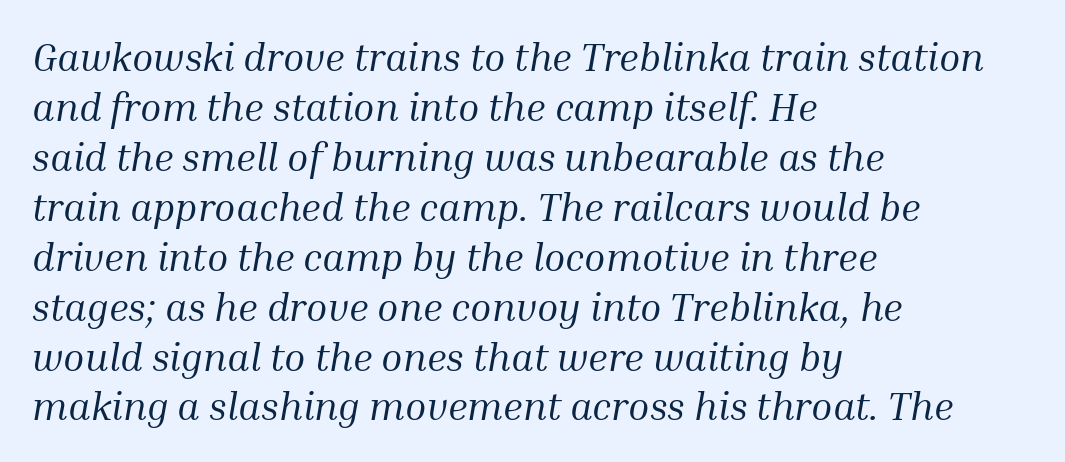
The image shows 39 px regular-weight serif type, italic (leaning right); set left-aligned, normal line spacing (1.28x), normal letter spacing, not underlined; medium stroke contrast and a medium x-height.
